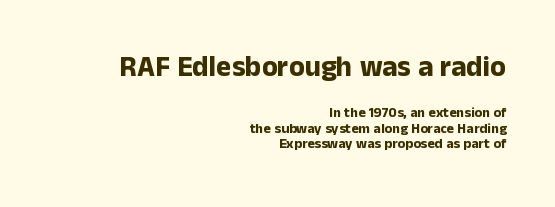
{"serif": "no", "italic": "no", "bold": "yes", "weight": "bold", "width": "normal", "stroke_contrast": "low", "x_height": "medium", "monospaced": "no", "underline": "no", "align": "right", "line_spacing": "tight", "line_spacing_ratio": 1.11, "letter_spacing": "normal", "letter_spacing_em": 0.0, "larger_block": "first", "size_ratio": 2.07, "glyph_px": 29}
